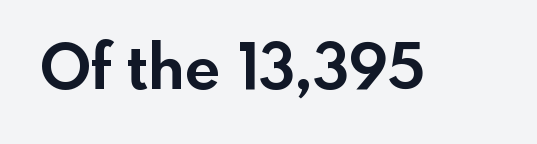
Q: Is the text bold? A: Yes.
Q: Is the text italic (slanted)? A: No, it is upright.
Q: Is the typeface a serif or a sans-serif typeface? A: Sans-serif.
Q: Is the text underlined? A: No.
Q: Is the spacing between letters normal or unusually wide? A: Normal.
Q: Width (condensed, normal, or wide)? A: Normal.
Q: x-height? A: Small.
Q: Monospaced? A: No.
